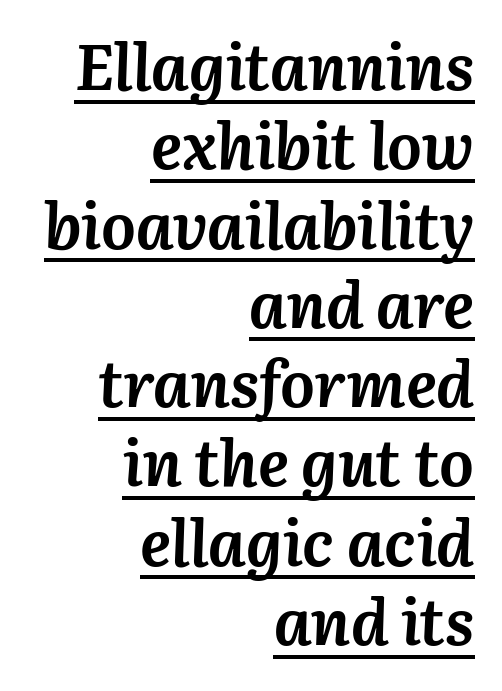
Default kerning and tracking; the words read as compact shapes. Varying glyph widths throughout — classic text-font behaviour. Italic? Definitely — the glyphs are oblique. Caption: bold face, heavy strokes.
